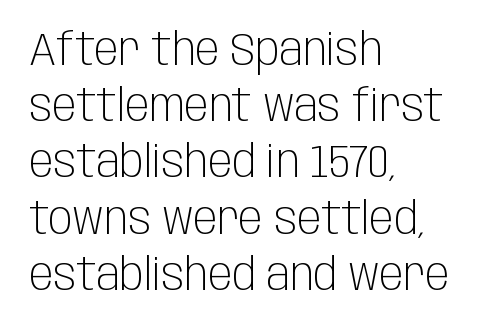
The typesetting does not lean heavy: it is not bold. It's the straight-up-and-down kind of type. Grotesque or geometric, the face here clearly has no serifs. Inter-character spacing is left at the font's built-in metrics.
